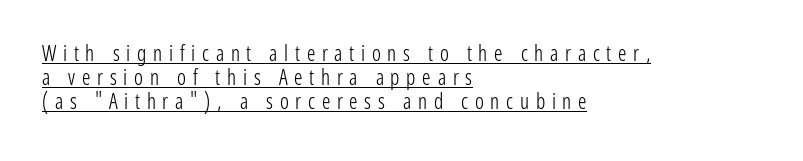
{"italic": "no", "bold": "no", "underline": "yes", "align": "left", "line_spacing": "tight", "line_spacing_ratio": 1.15, "letter_spacing": "wide", "letter_spacing_em": 0.32, "glyph_px": 21}
